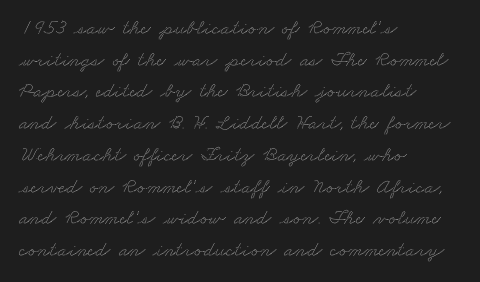
Q: Is the text underlined? A: No.
Q: How is the paragraph aligned? A: Left-aligned.
Q: Is the spacing between letters normal or unusually wide? A: Normal.
Q: Is the spacing between lines tight, normal or loose? A: Normal.
